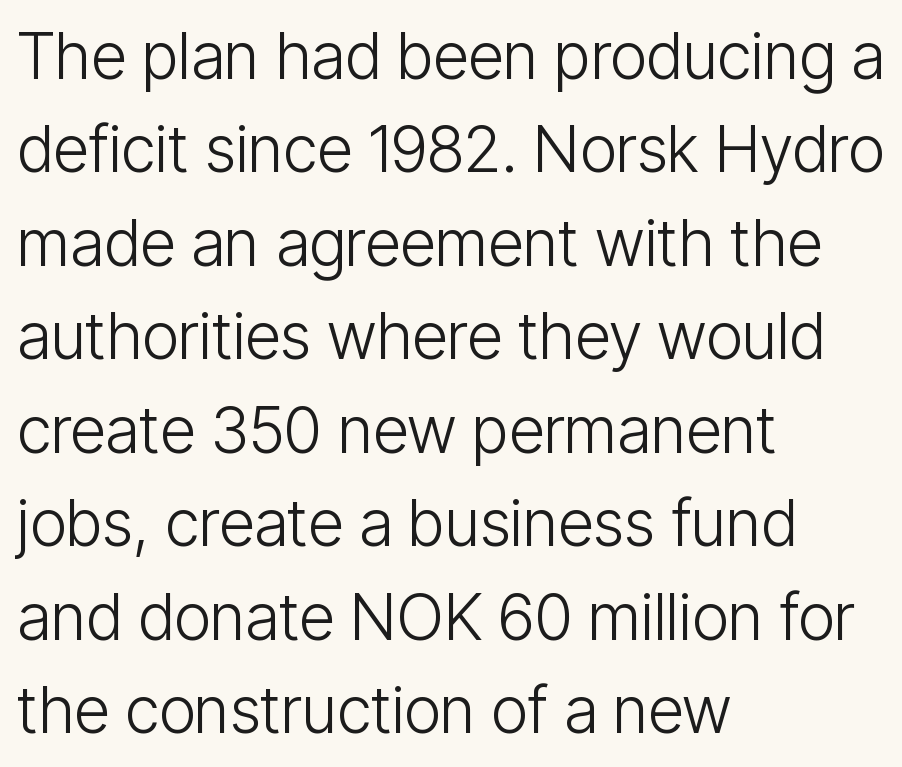
{"serif": "no", "italic": "no", "bold": "no", "weight": "light", "width": "condensed", "stroke_contrast": "low", "x_height": "medium", "monospaced": "no", "underline": "no", "align": "left", "line_spacing": "normal", "line_spacing_ratio": 1.46, "letter_spacing": "normal", "letter_spacing_em": 0.0, "glyph_px": 64}
